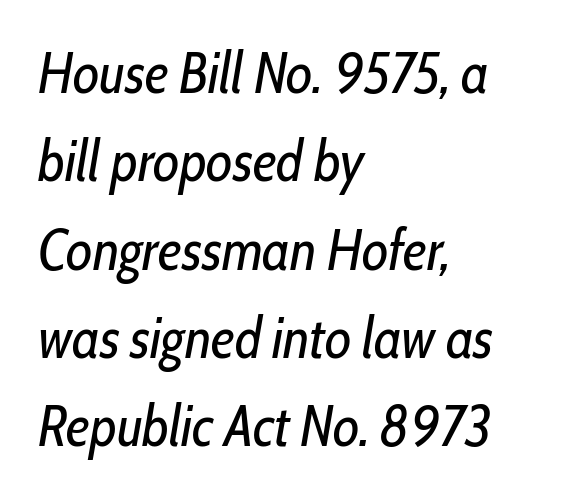
{"italic": "yes", "lean": "right", "slant_degrees": 10, "bold": "no", "weight": "regular", "width": "condensed", "stroke_contrast": "low", "x_height": "medium", "monospaced": "no", "underline": "no", "align": "left", "line_spacing": "normal", "line_spacing_ratio": 1.55, "letter_spacing": "normal", "letter_spacing_em": 0.0, "glyph_px": 57}
